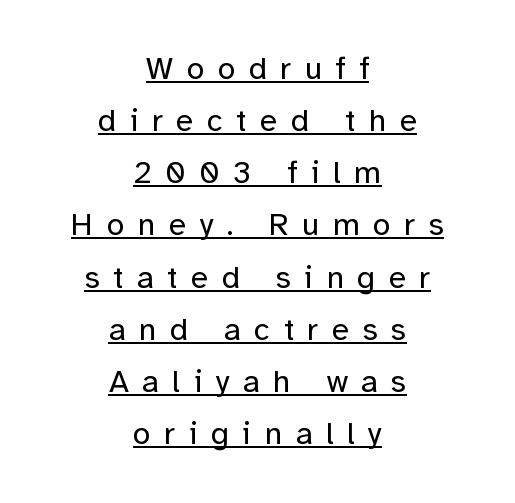
{"serif": "no", "italic": "no", "bold": "no", "weight": "regular", "width": "normal", "stroke_contrast": "low", "x_height": "medium", "monospaced": "no", "underline": "yes", "align": "center", "line_spacing": "normal", "line_spacing_ratio": 1.63, "letter_spacing": "wide", "letter_spacing_em": 0.42, "glyph_px": 32}
